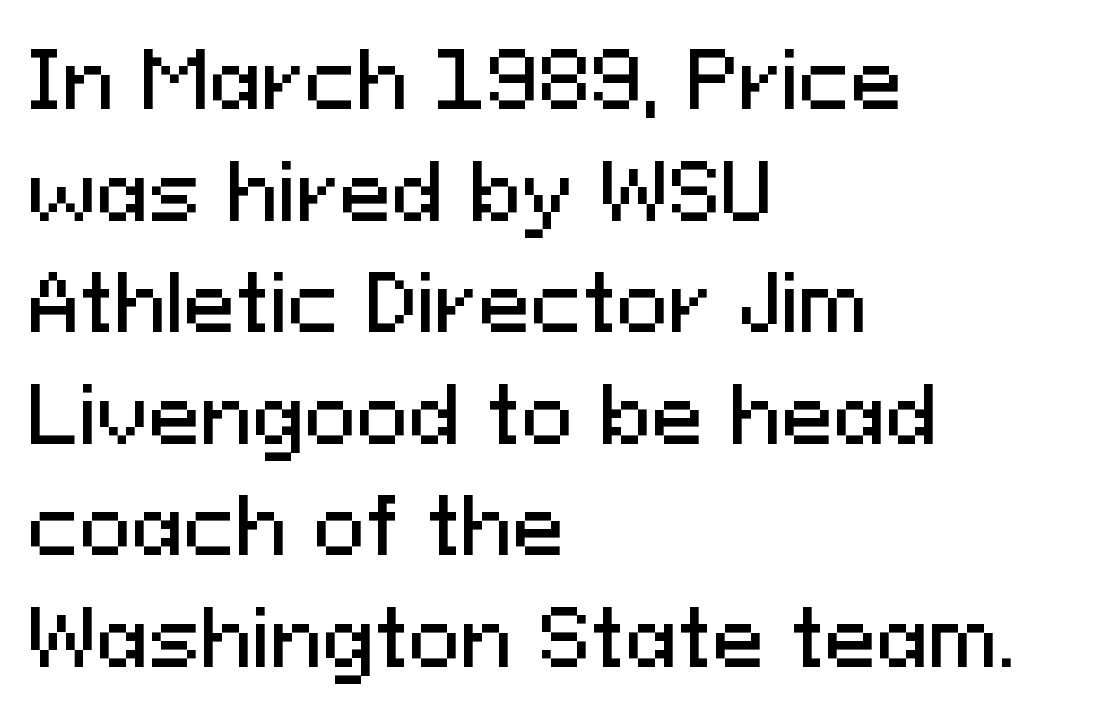
The image shows 78 px sans-serif type, upright; set left-aligned, normal line spacing (1.43x), normal letter spacing, not underlined; medium stroke contrast and a medium x-height.
